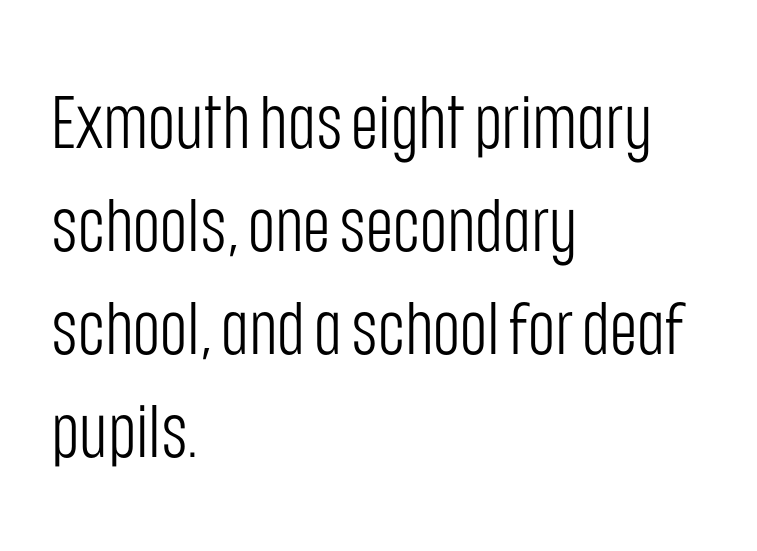
{"serif": "no", "italic": "no", "bold": "no", "weight": "light", "width": "condensed", "stroke_contrast": "low", "x_height": "large", "monospaced": "no", "underline": "no", "align": "left", "line_spacing": "normal", "line_spacing_ratio": 1.39, "letter_spacing": "normal", "letter_spacing_em": 0.0, "glyph_px": 74}
